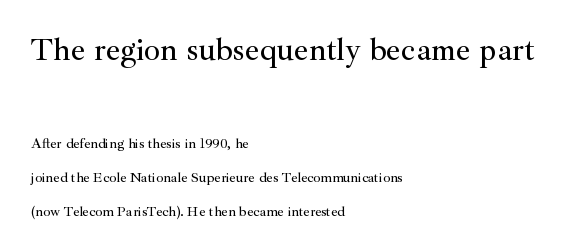
Descenders hang freely into open space. The vertical gap from one line to the next is large. Does extra space separate the letters? No, they use regular spacing. Here the designer chose a conventional face with non-uniform glyph widths. Leftover space on each line is placed entirely after the last word.
